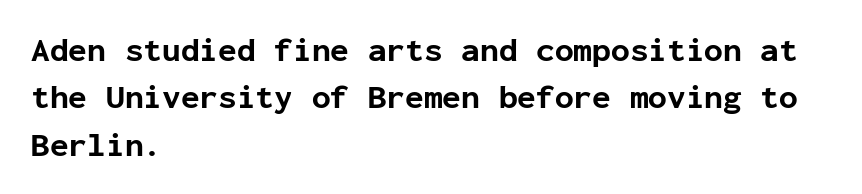
The designer went with a sans here, leaving each stem footless. The designer left line spacing at the default. The typography opts for an upright posture over an oblique one. The face used here is monospaced, like something from a code editor.
